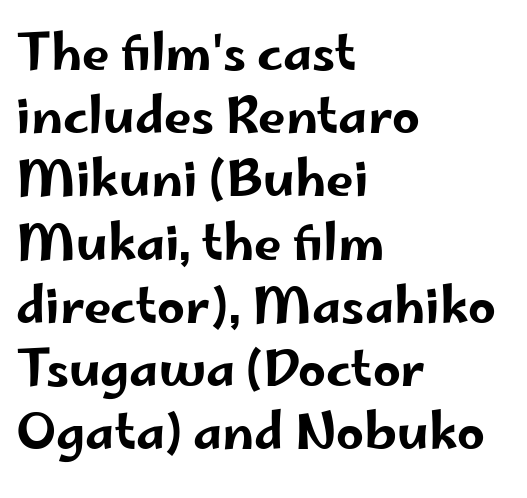
Evenly set lines give the paragraph a standard silhouette. Students, note that the glyphs here touch the page at normal intervals. One-word summary of the alignment: left. Look at the bottom of the vertical strokes: they stop flat, with no serifs. Unlike italic type, these characters show no tilt at all.
